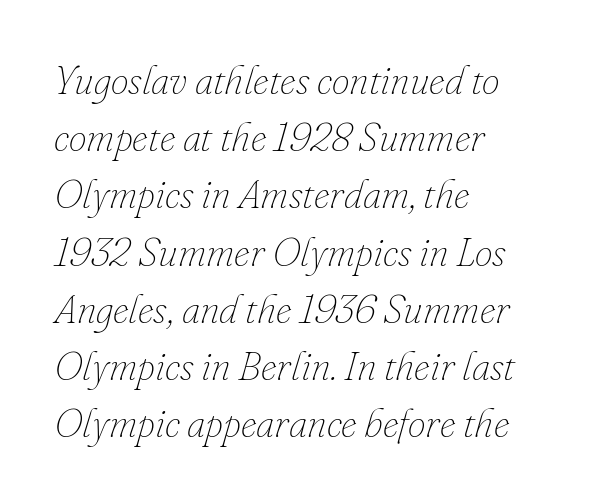
The image shows 40 px thin type, italic (leaning right); set left-aligned, normal line spacing (1.43x), normal letter spacing, not underlined; low stroke contrast and a small x-height.
